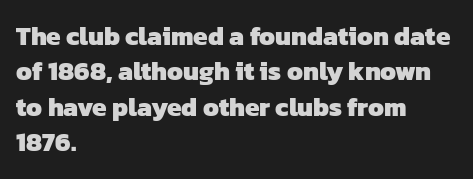
Q: Is the text bold? A: Yes.
Q: Is the text underlined? A: No.
Q: How is the paragraph aligned? A: Left-aligned.
Q: Is the spacing between letters normal or unusually wide? A: Normal.
Q: Is the spacing between lines tight, normal or loose? A: Normal.
